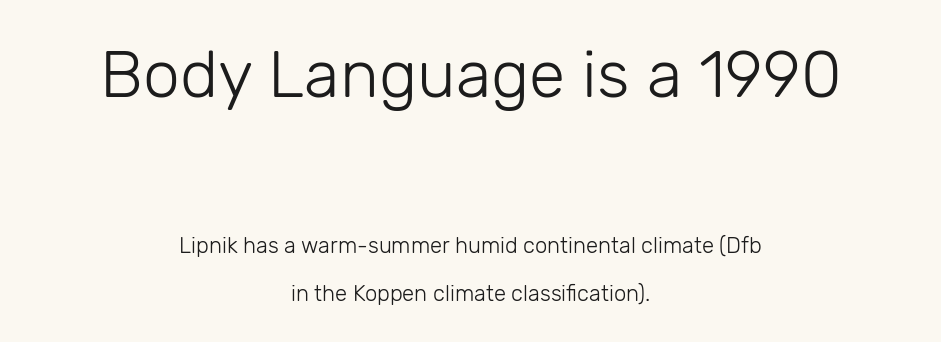
The image shows 66 px light sans-serif type, upright; set centered, loose line spacing (2.18x), normal letter spacing, not underlined; the first (top) block is 3.0x larger; low stroke contrast and a medium x-height.
